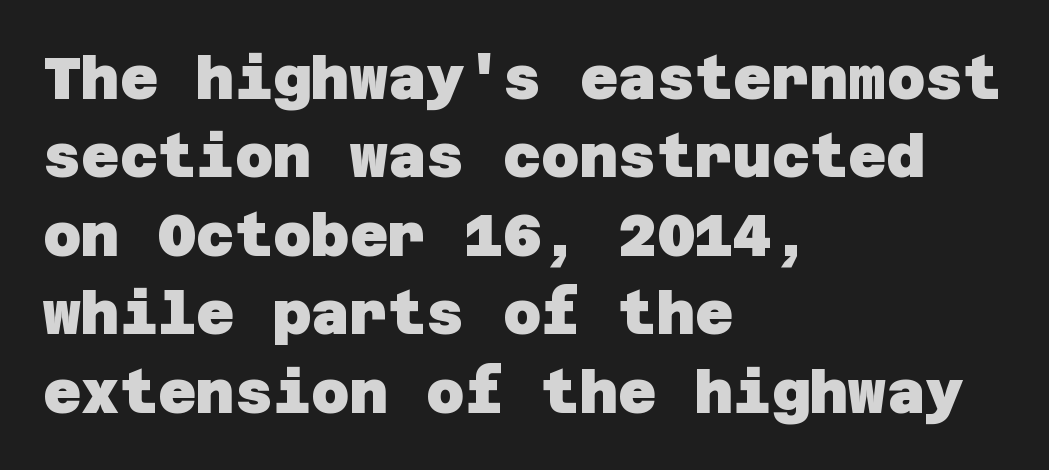
{"serif": "no", "bold": "yes", "weight": "heavy", "width": "normal", "stroke_contrast": "low", "x_height": "large", "underline": "no", "align": "left", "line_spacing": "normal", "line_spacing_ratio": 1.33, "letter_spacing": "normal", "letter_spacing_em": 0.0, "glyph_px": 59}
